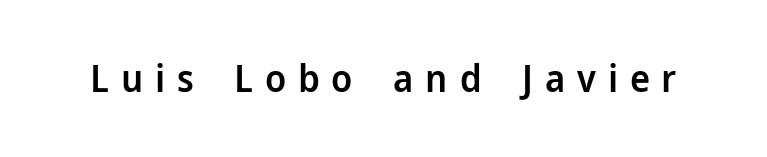
Q: Is the text bold? A: Semi-bold.
Q: Is the text italic (slanted)? A: No, it is upright.
Q: Is the typeface a serif or a sans-serif typeface? A: Sans-serif.
Q: Is the text underlined? A: No.
Q: Is the spacing between letters normal or unusually wide? A: Unusually wide.
Q: Width (condensed, normal, or wide)? A: Normal.
Q: Stroke contrast? A: Low.
Q: x-height? A: Medium.
Q: Monospaced? A: No.
